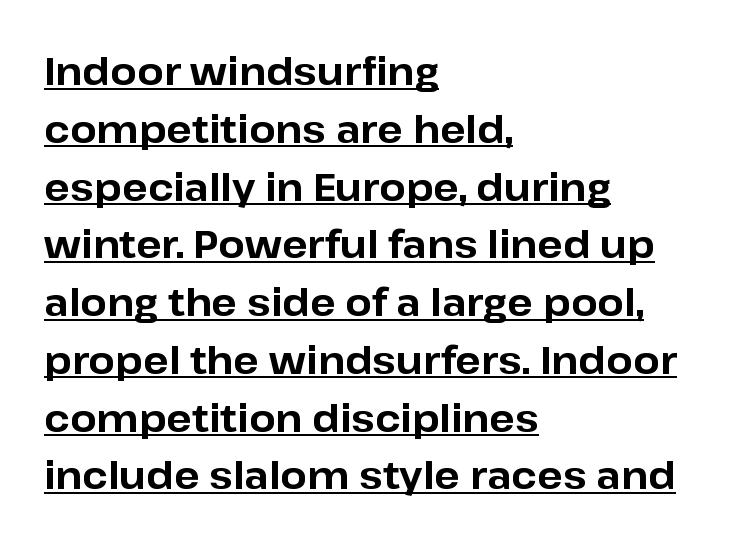
{"serif": "no", "italic": "no", "bold": "yes", "weight": "bold", "width": "normal", "stroke_contrast": "low", "x_height": "medium", "monospaced": "no", "underline": "yes", "align": "left", "line_spacing": "normal", "line_spacing_ratio": 1.52, "letter_spacing": "normal", "letter_spacing_em": 0.0, "glyph_px": 38}
